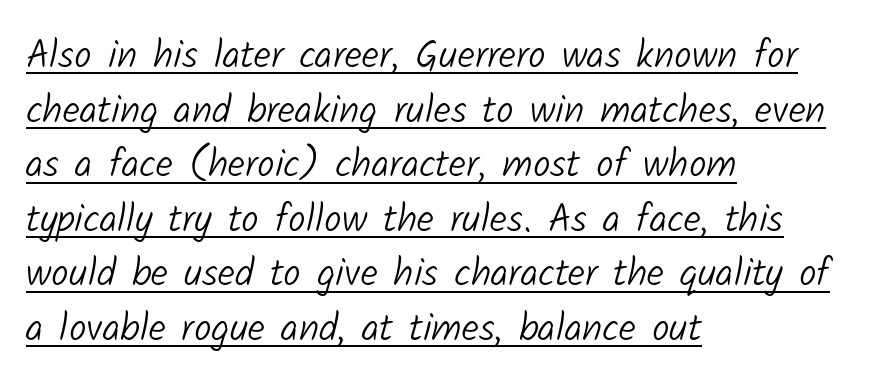
The image shows 39 px light sans-serif type; set left-aligned, normal line spacing (1.4x), normal letter spacing, underlined; low stroke contrast and a medium x-height.
